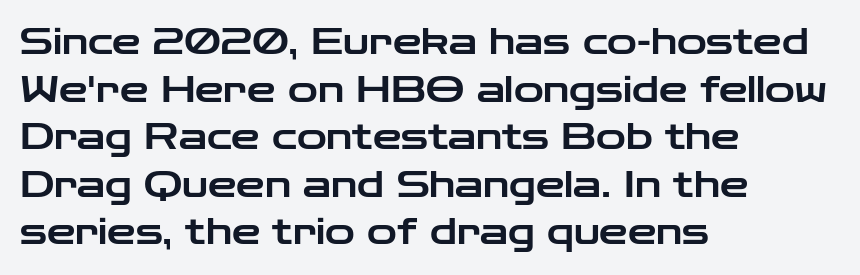
Q: Is the text italic (slanted)? A: No, it is upright.
Q: Is the typeface a serif or a sans-serif typeface? A: Sans-serif.
Q: Is the text underlined? A: No.
Q: How is the paragraph aligned? A: Left-aligned.
Q: Is the spacing between letters normal or unusually wide? A: Normal.
Q: Is the spacing between lines tight, normal or loose? A: Normal.
Q: Width (condensed, normal, or wide)? A: Wide.
Q: Stroke contrast? A: Low.
Q: x-height? A: Medium.
Q: Monospaced? A: No.
